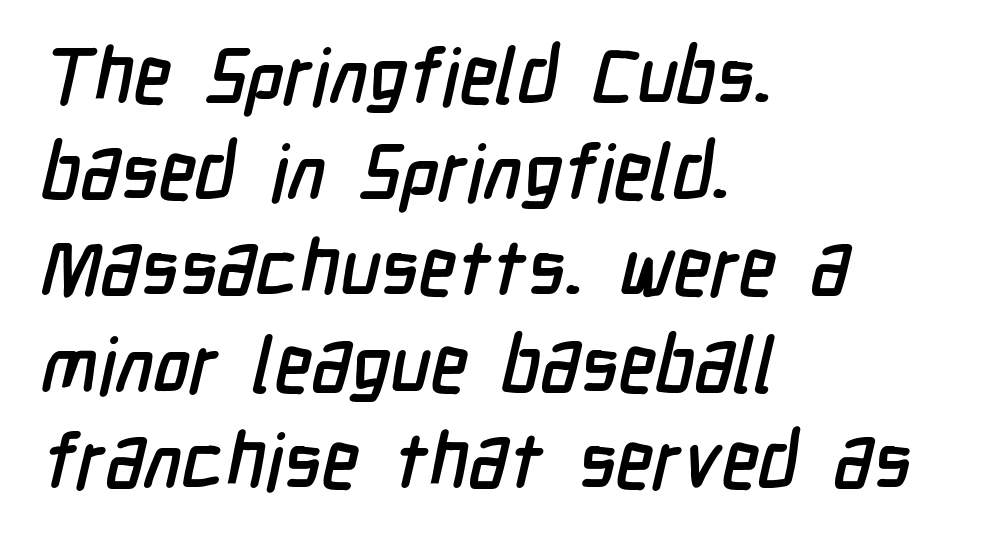
Q: Is the typeface a serif or a sans-serif typeface? A: Sans-serif.
Q: Is the text underlined? A: No.
Q: How is the paragraph aligned? A: Left-aligned.
Q: Is the spacing between letters normal or unusually wide? A: Normal.
Q: Is the spacing between lines tight, normal or loose? A: Normal.
Q: Width (condensed, normal, or wide)? A: Condensed.
Q: Stroke contrast? A: Low.
Q: x-height? A: Medium.
Q: Monospaced? A: No.
